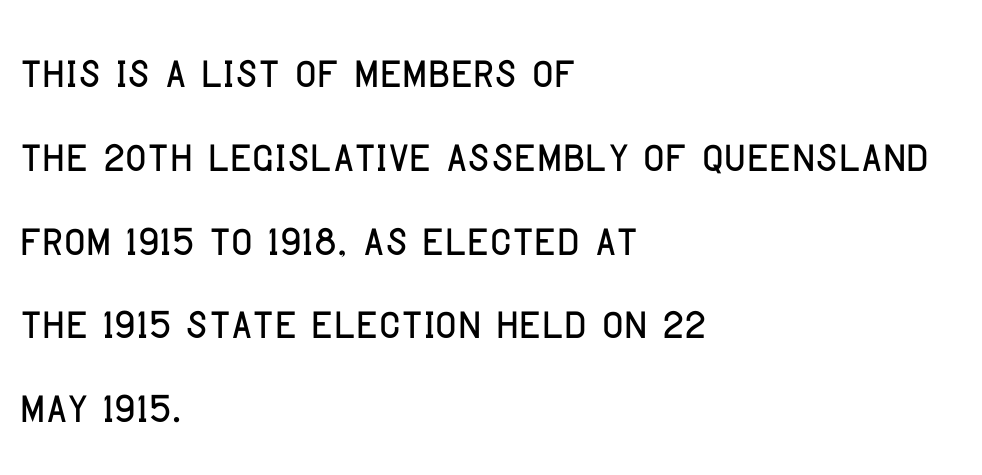
{"serif": "no", "italic": "no", "width": "condensed", "stroke_contrast": "low", "x_height": "large", "monospaced": "no", "underline": "no", "align": "left", "line_spacing": "normal", "line_spacing_ratio": 1.42, "letter_spacing": "normal", "letter_spacing_em": 0.0, "glyph_px": 59}
